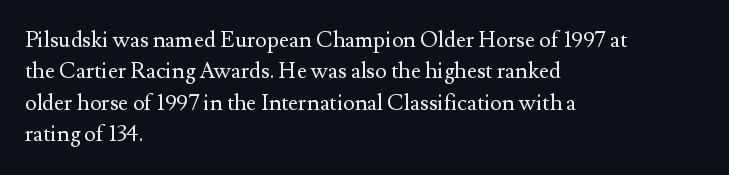
{"italic": "no", "bold": "no", "underline": "no", "align": "left", "line_spacing": "normal", "line_spacing_ratio": 1.43, "letter_spacing": "normal", "letter_spacing_em": 0.0, "glyph_px": 22}
